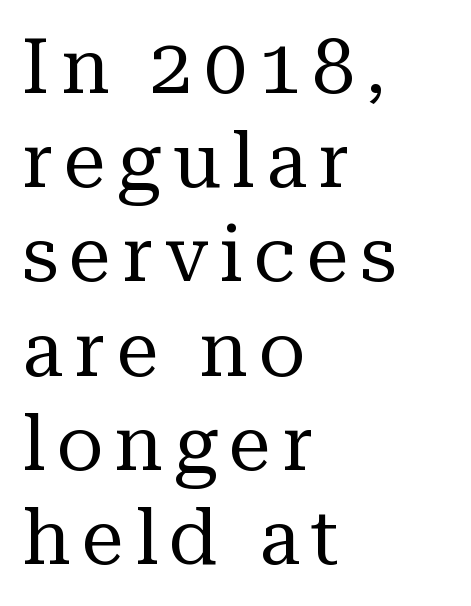
The image shows 76 px regular-weight serif type, upright; set left-aligned, line spacing 1.24x, not underlined; medium stroke contrast and a medium x-height.
